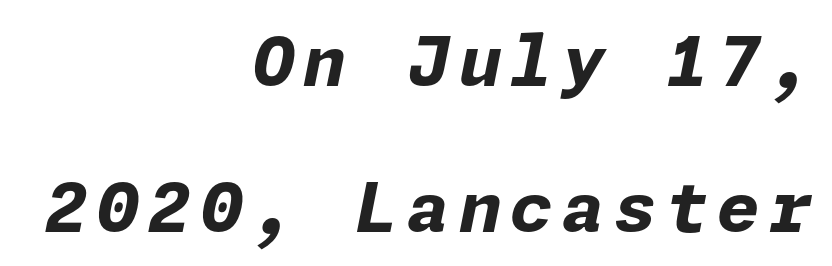
Q: Is the text bold? A: Yes.
Q: Is the text italic (slanted)? A: Yes, it leans right by about 11 degrees.
Q: Is the text underlined? A: No.
Q: How is the paragraph aligned? A: Right-aligned.
Q: Is the spacing between lines tight, normal or loose? A: Loose.
Q: Width (condensed, normal, or wide)? A: Normal.
Q: Stroke contrast? A: Low.
Q: x-height? A: Medium.
